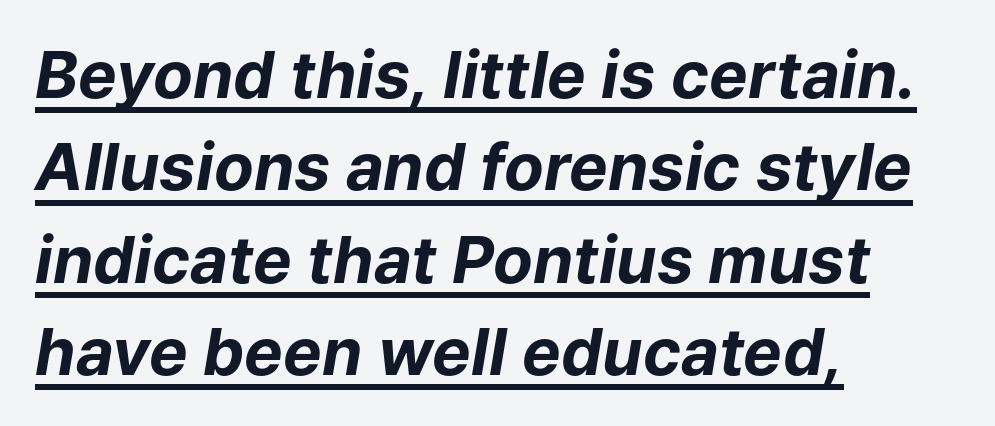
The image shows 65 px bold type, italic (leaning right); set left-aligned, normal line spacing (1.42x), normal letter spacing, underlined; low stroke contrast and a medium x-height.
